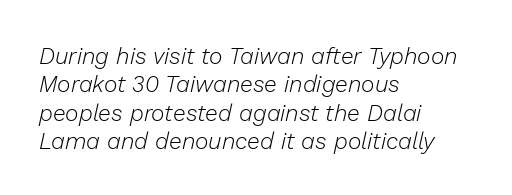
The baseline area is clear. Glyph-to-glyph distance matches everyday printed text. No letter is thick-stroked: the sample isn't bold. Rendered with sloped, italic letterforms. Horizontally, the lines are justified to the leading edge only.
